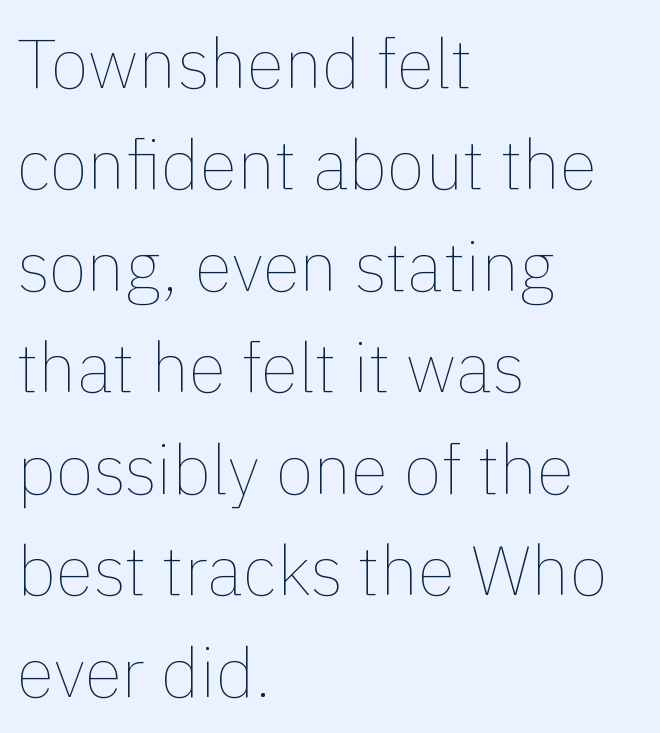
Posture: vertical. No extra tracking has been applied to these lines. Letters rest on an invisible, unmarked baseline. Short and long lines alike share a common starting point at left. A quiet, ordinary-to-light weight characterises the typeface. This sample has the flowing, uneven cadence of proportional lettering.
